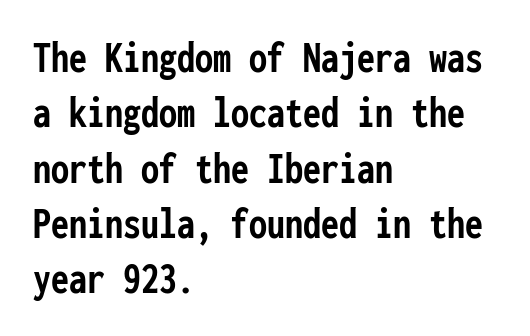
Tall strokes in this sample are plumb rather than angled. Casual observation: everything's shoved over to the left. Compared with typical body copy, the letter spacing here is the same. Monospaced: the letters line up in strict vertical columns.
